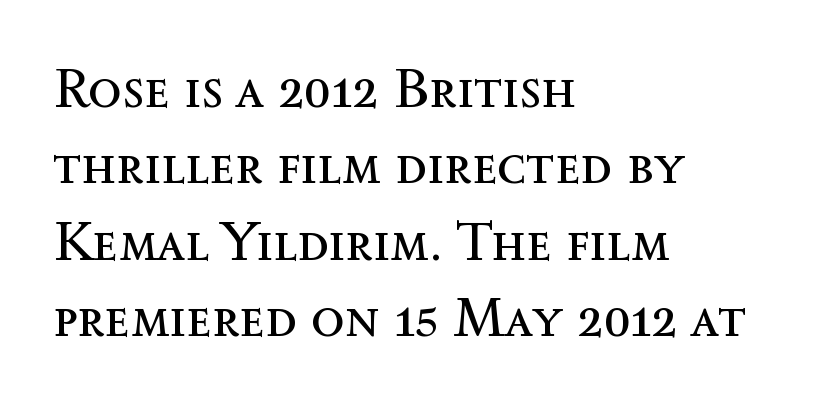
{"italic": "no", "bold": "no", "weight": "regular", "width": "normal", "x_height": "medium", "monospaced": "no", "underline": "no", "align": "left", "line_spacing": "normal", "line_spacing_ratio": 1.39, "letter_spacing": "normal", "letter_spacing_em": 0.0, "glyph_px": 55}
